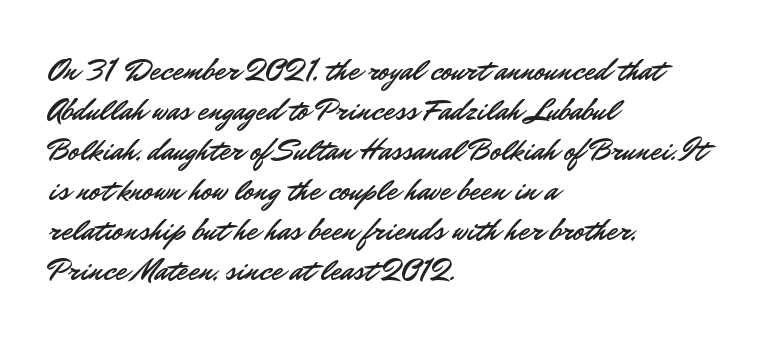
Q: Is the text italic (slanted)? A: Yes.
Q: Is the typeface a serif or a sans-serif typeface? A: Sans-serif.
Q: Is the text underlined? A: No.
Q: How is the paragraph aligned? A: Left-aligned.
Q: Is the spacing between letters normal or unusually wide? A: Normal.
Q: Is the spacing between lines tight, normal or loose? A: Normal.
Q: Width (condensed, normal, or wide)? A: Normal.
Q: Stroke contrast? A: Low.
Q: x-height? A: Small.
Q: Monospaced? A: No.
